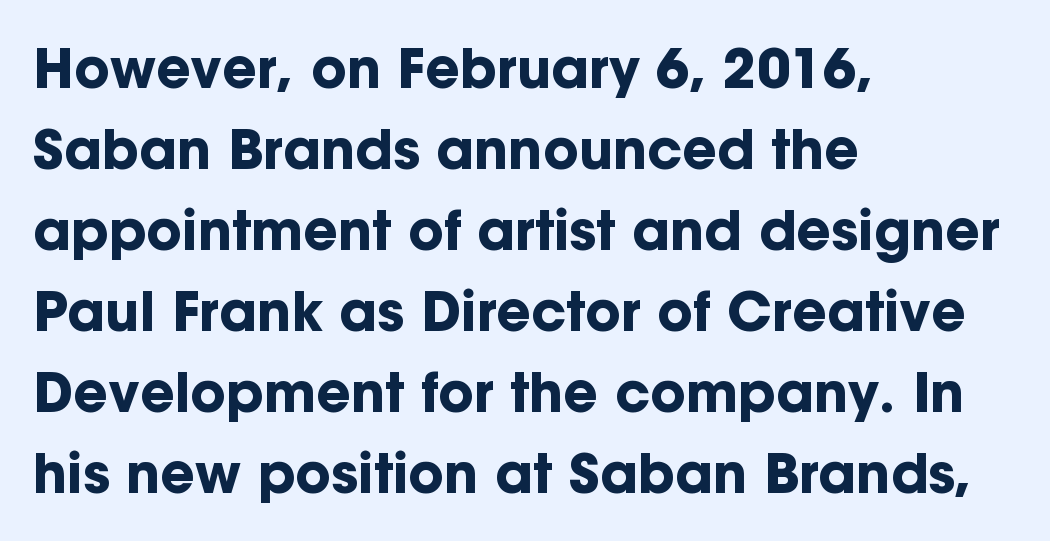
A sans-serif font was chosen for this passage. Does the leading feel generous? No, just average. A student would call this left alignment; a typographer would say flush left, rag right. Heavy-handed strokes throughout: this text is bold. Varying glyph widths throughout — classic text-font behaviour.
